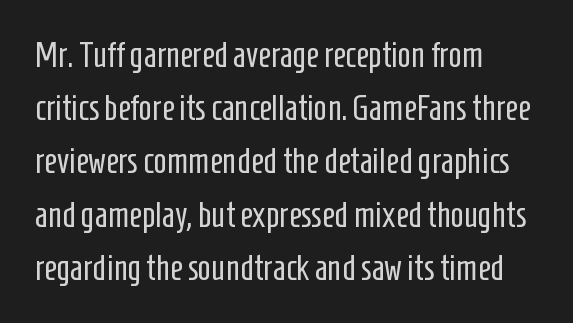
The image shows 35 px regular-weight, condensed sans-serif type, upright; set left-aligned, normal line spacing (1.52x), normal letter spacing, not underlined; low stroke contrast and a medium x-height.
